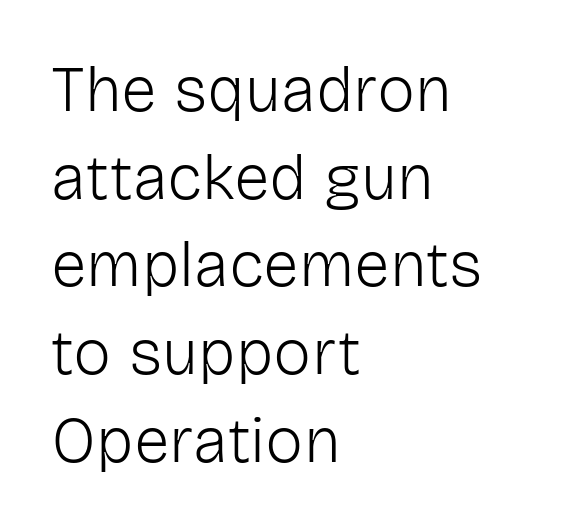
The image shows 64 px light sans-serif type, upright; set left-aligned, normal line spacing (1.37x), normal letter spacing, not underlined; low stroke contrast and a medium x-height.
